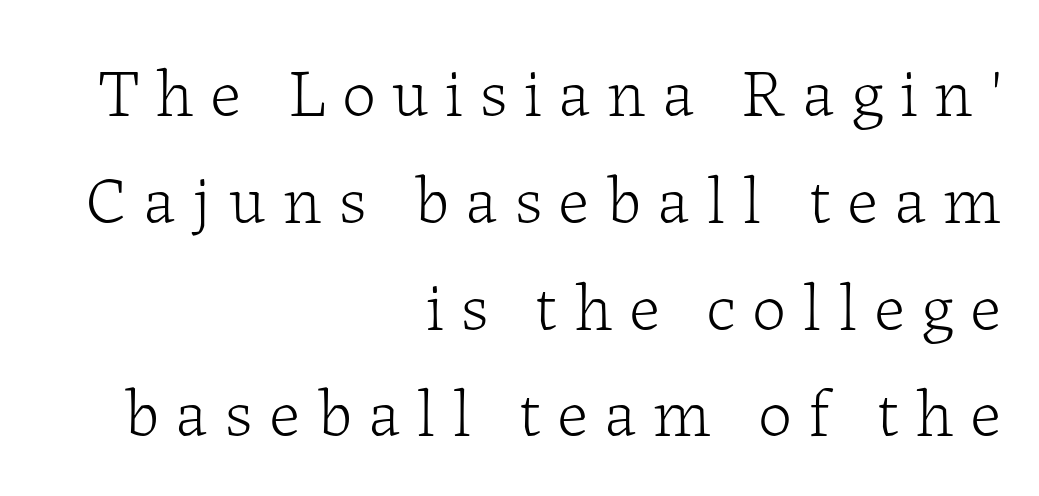
{"serif": "yes", "italic": "no", "bold": "no", "weight": "light", "width": "normal", "stroke_contrast": "low", "x_height": "medium", "monospaced": "no", "underline": "no", "align": "right", "line_spacing": "normal", "line_spacing_ratio": 1.57, "letter_spacing": "wide", "letter_spacing_em": 0.24, "glyph_px": 68}
